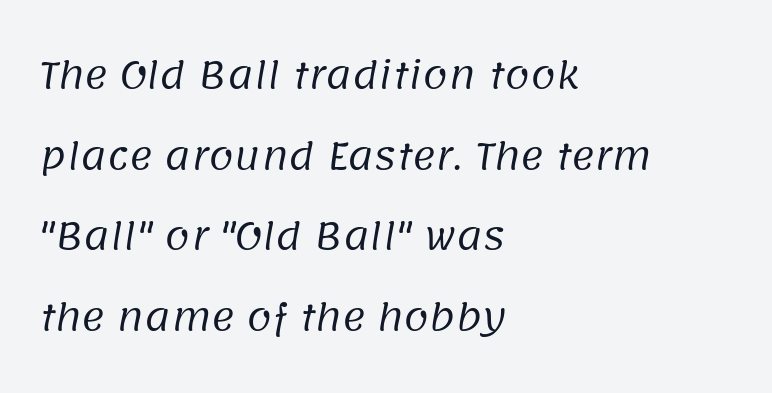
The image shows 36 px regular-weight sans-serif type; set left-aligned, loose line spacing (2.24x), normal letter spacing, not underlined; low stroke contrast and a large x-height.
